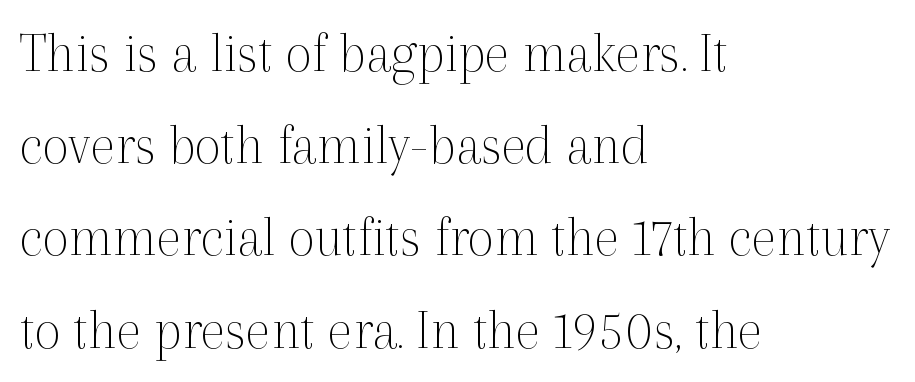
The image shows 58 px thin serif type, upright; set left-aligned, normal line spacing (1.59x), normal letter spacing, not underlined; a medium x-height.
